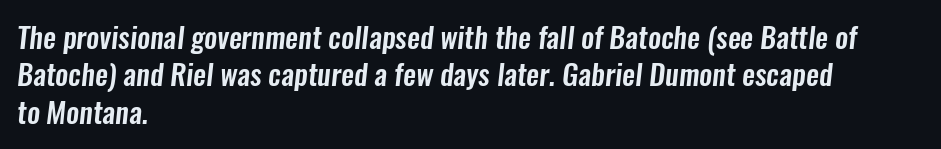
Q: Is the typeface a serif or a sans-serif typeface? A: Sans-serif.
Q: Is the text underlined? A: No.
Q: How is the paragraph aligned? A: Left-aligned.
Q: Is the spacing between letters normal or unusually wide? A: Normal.
Q: Is the spacing between lines tight, normal or loose? A: Normal.
Q: Width (condensed, normal, or wide)? A: Condensed.
Q: Stroke contrast? A: Low.
Q: x-height? A: Medium.
Q: Monospaced? A: No.
